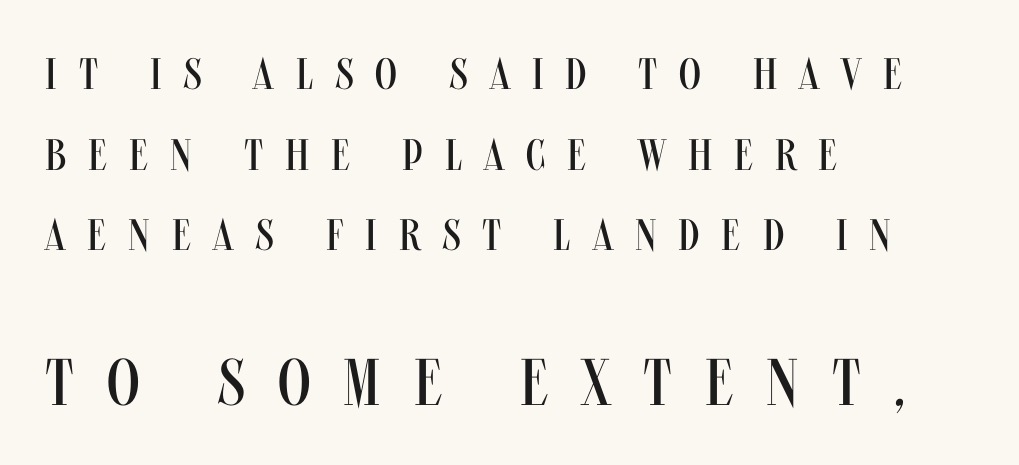
The image shows 66 px regular-weight, condensed sans-serif type, upright; set left-aligned, line spacing 1.83x, unusually wide letter spacing (+0.5 em), not underlined; the second (bottom) block is 1.5x larger; medium stroke contrast and a large x-height.
